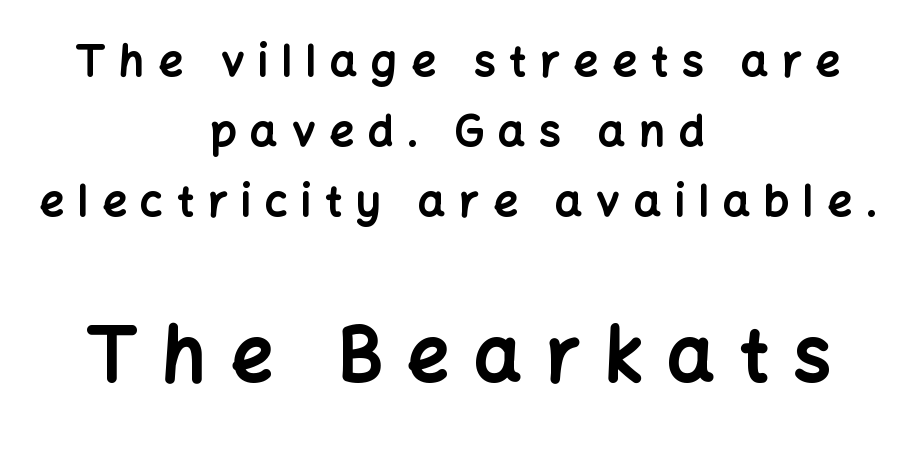
{"serif": "no", "italic": "no", "bold": "yes", "weight": "bold", "width": "normal", "stroke_contrast": "low", "x_height": "medium", "monospaced": "no", "underline": "no", "align": "center", "line_spacing": "normal", "line_spacing_ratio": 1.63, "letter_spacing": "wide", "letter_spacing_em": 0.32, "larger_block": "second", "size_ratio": 1.74, "glyph_px": 75}
